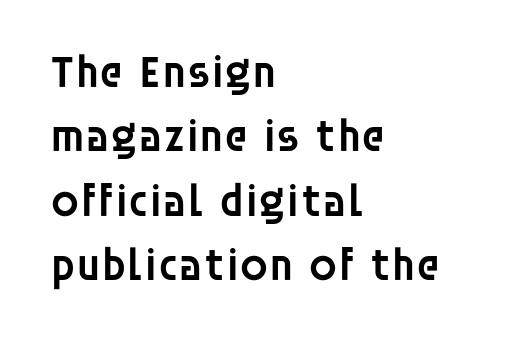
The image shows 46 px semibold sans-serif type, upright; set left-aligned, normal line spacing (1.4x), normal letter spacing, not underlined; low stroke contrast and a large x-height.
